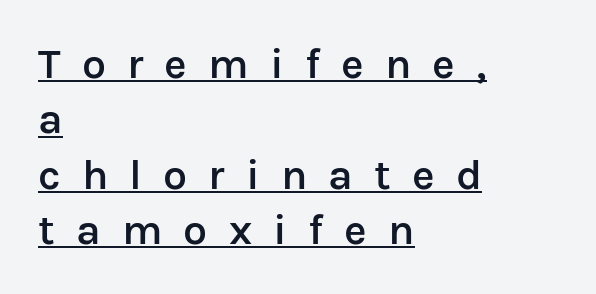
The image shows 43 px semibold sans-serif type, upright; set left-aligned, normal line spacing (1.29x), unusually wide letter spacing (+0.49 em), underlined; low stroke contrast and a medium x-height.
